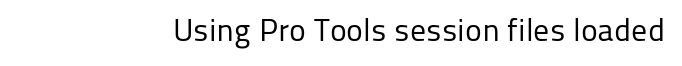
{"serif": "no", "italic": "no", "bold": "no", "weight": "regular", "width": "normal", "stroke_contrast": "low", "x_height": "medium", "monospaced": "no", "underline": "no", "letter_spacing": "normal", "letter_spacing_em": 0.0, "glyph_px": 32}
